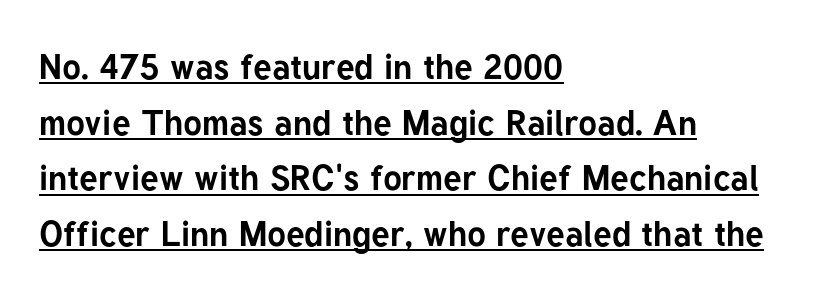
Q: Is the text bold? A: Yes.
Q: Is the text italic (slanted)? A: No, it is upright.
Q: Is the typeface a serif or a sans-serif typeface? A: Sans-serif.
Q: Is the text underlined? A: Yes.
Q: How is the paragraph aligned? A: Left-aligned.
Q: Is the spacing between letters normal or unusually wide? A: Normal.
Q: Is the spacing between lines tight, normal or loose? A: Normal.
Q: Width (condensed, normal, or wide)? A: Normal.
Q: Stroke contrast? A: Low.
Q: x-height? A: Medium.
Q: Monospaced? A: No.
